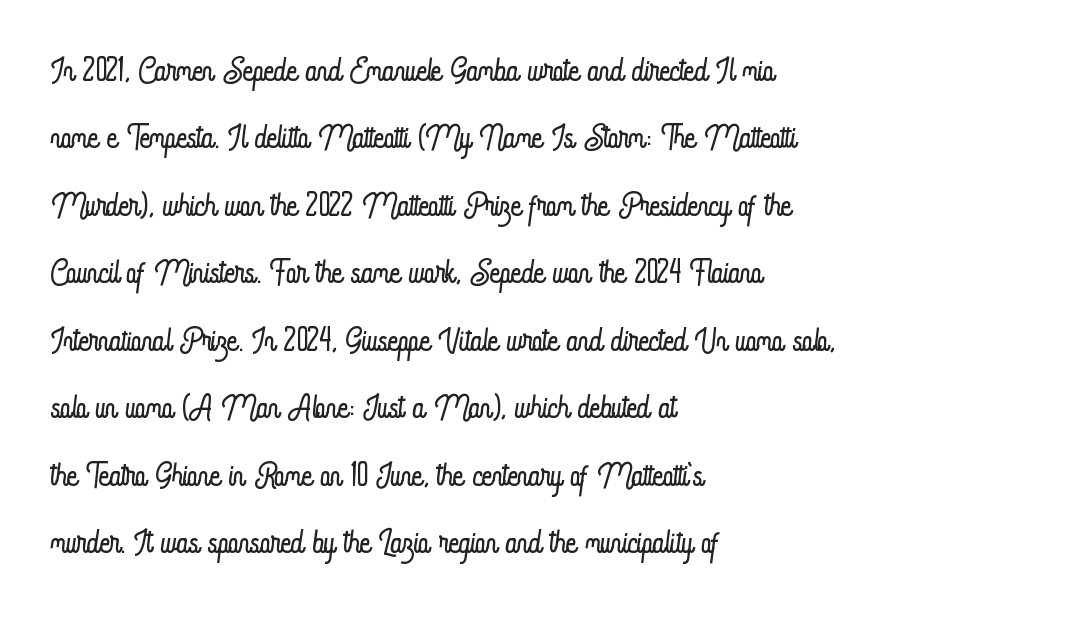
The image shows 45 px light, condensed type; set left-aligned, normal line spacing (1.5x), normal letter spacing, not underlined; low stroke contrast and a small x-height.
